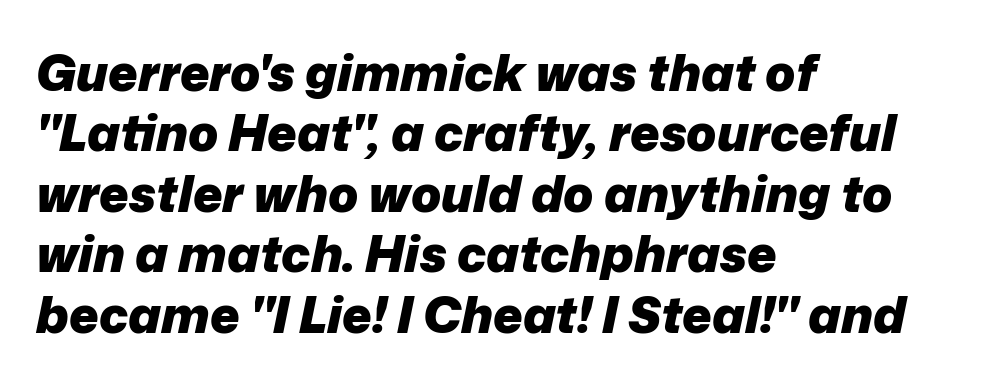
These lines carry a lot of weight — the face is fully bold. Spacing between characters is what you'd get straight out of the box. Is the block centered? No — it sits flush against the left margin. The rendering applies a slant to the glyphs.
